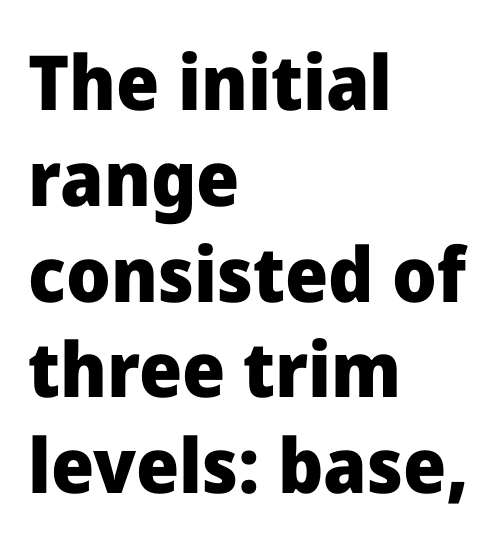
The image shows 76 px heavy sans-serif type, upright; set left-aligned, normal line spacing (1.26x), normal letter spacing, not underlined; low stroke contrast and a medium x-height.
